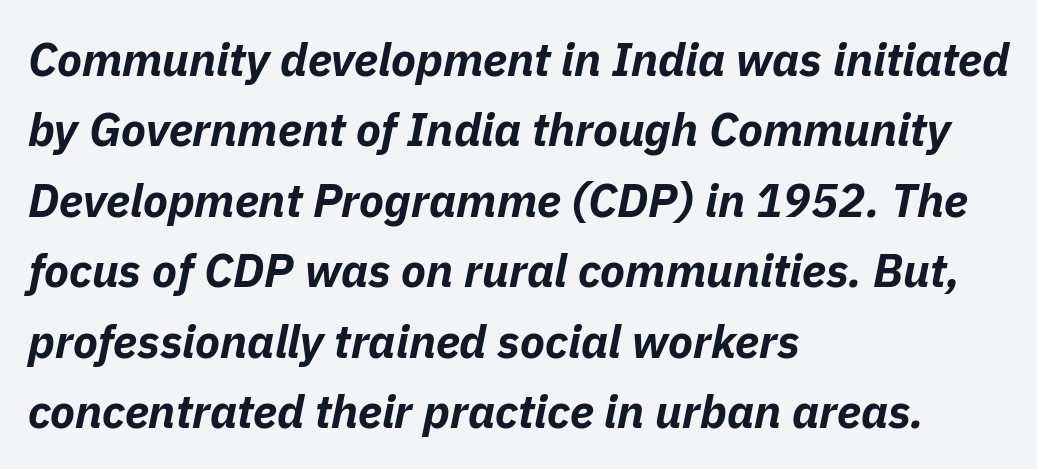
The image shows 46 px bold type, italic (leaning right); set left-aligned, normal line spacing (1.53x), normal letter spacing, not underlined; low stroke contrast and a medium x-height.
